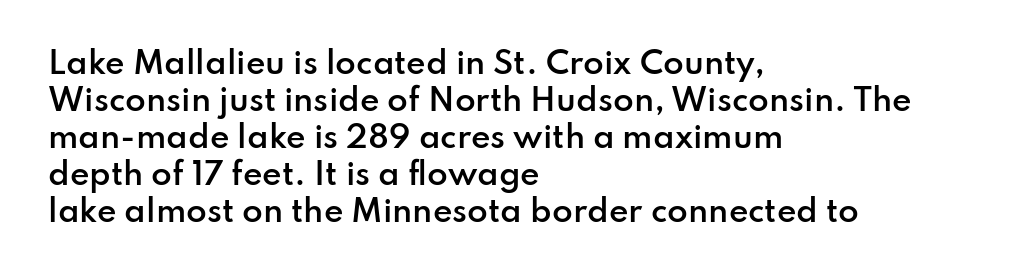
Examine the stroke ends and you'll find no serifs. The ragged edge is on the right, which tells us the setting is flush left. Is this a fixed-width face? No — the glyphs have proportional, varying widths. Typesetter's note: demi weight, one step under bold.
